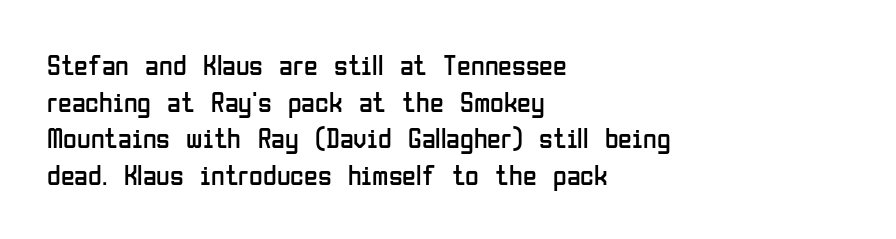
The image shows 28 px regular-weight, condensed sans-serif type, upright; set left-aligned, normal line spacing (1.31x), normal letter spacing, not underlined; low stroke contrast and a medium x-height.
